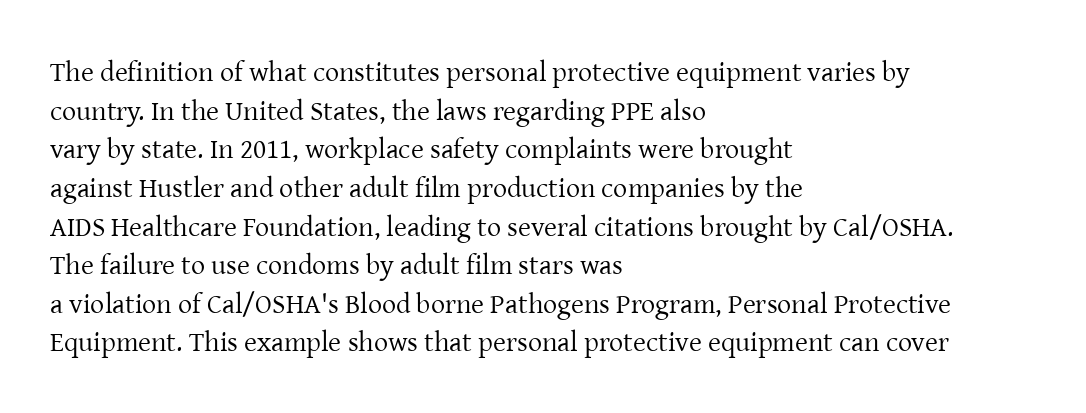
{"serif": "yes", "italic": "no", "bold": "no", "weight": "regular", "width": "normal", "stroke_contrast": "low", "x_height": "medium", "monospaced": "no", "underline": "no", "align": "left", "line_spacing": "normal", "line_spacing_ratio": 1.38, "letter_spacing": "normal", "letter_spacing_em": 0.0, "glyph_px": 28}
